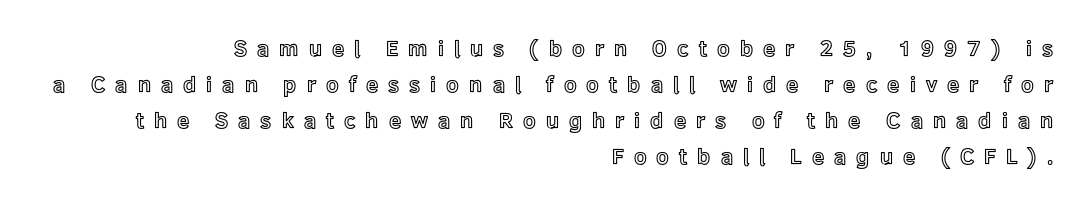
Each new line begins a customary step beneath the previous one. Italic: no, the glyphs are upright roman. The text block is weighted toward the right margin, trailing off unevenly leftward. Short note: letters widely spaced.
